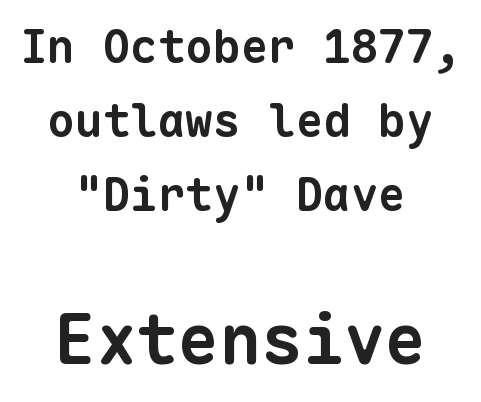
One glance says typical: line gaps are just what's usual. The passage shown is typeset with a sans-serif family. This sample is center-justified, so both line endings float freely. Is this a fixed-width face? Yes — each glyph sits in an identical cell.
